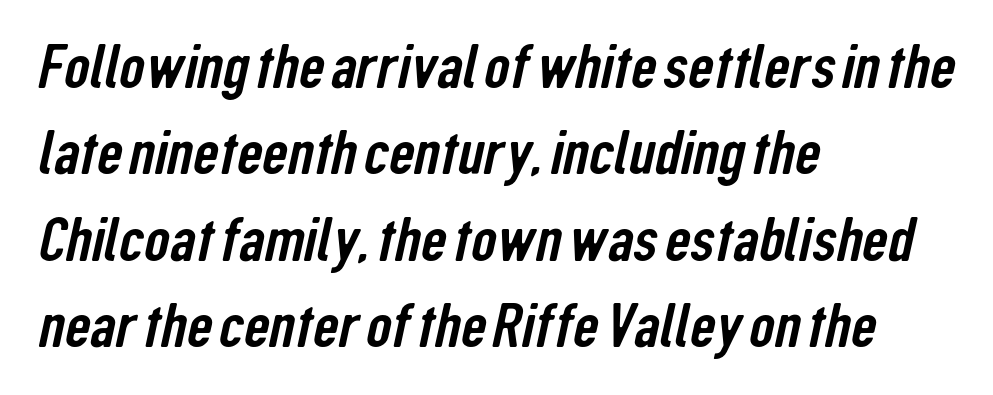
The image shows 63 px condensed sans-serif type; set left-aligned, normal line spacing (1.37x), normal letter spacing, not underlined; low stroke contrast and a medium x-height.
